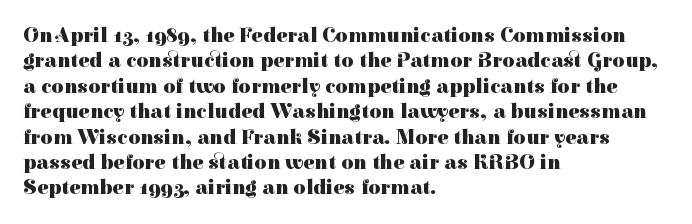
Q: Is the text bold? A: Yes.
Q: Is the text italic (slanted)? A: No, it is upright.
Q: Is the text underlined? A: No.
Q: How is the paragraph aligned? A: Left-aligned.
Q: Is the spacing between letters normal or unusually wide? A: Normal.
